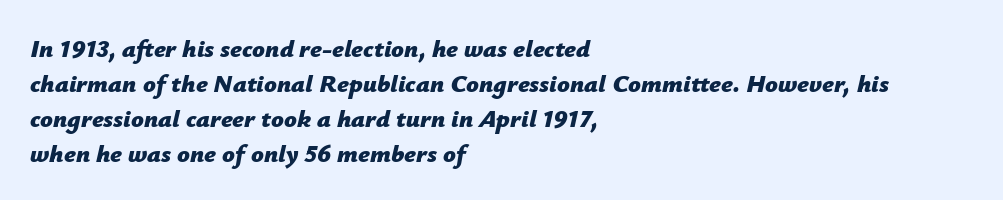
Q: Is the text bold? A: Yes.
Q: Is the text italic (slanted)? A: Yes, it leans right by about 12 degrees.
Q: Is the text underlined? A: No.
Q: How is the paragraph aligned? A: Left-aligned.
Q: Is the spacing between letters normal or unusually wide? A: Normal.
Q: Is the spacing between lines tight, normal or loose? A: Normal.
